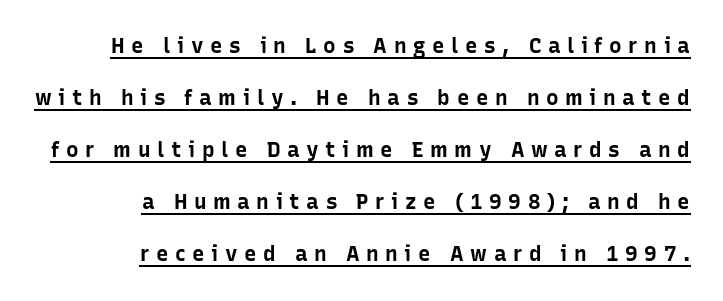
Q: Is the text bold? A: Yes.
Q: Is the text italic (slanted)? A: No, it is upright.
Q: Is the text underlined? A: Yes.
Q: How is the paragraph aligned? A: Right-aligned.
Q: Is the spacing between letters normal or unusually wide? A: Unusually wide.
Q: Is the spacing between lines tight, normal or loose? A: Loose.
